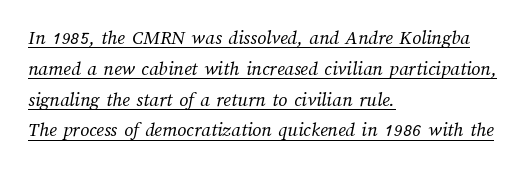
Reading down the block, your eye returns to a fixed left position each line. Heaviness? Minimal to ordinary, like unemphasized prose. The block of text has a typical density, with ordinary space between rows. The passage shown has conventional tracking throughout. These characters rest on top of a visible drawn line.
